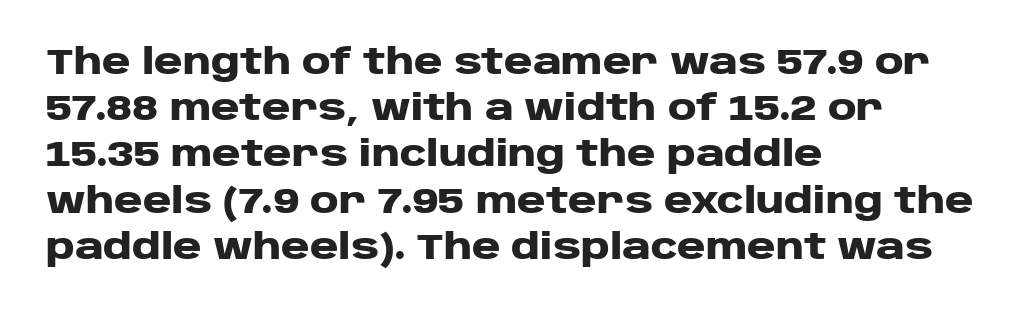
Q: Is the text bold? A: Yes.
Q: Is the text italic (slanted)? A: No, it is upright.
Q: Is the typeface a serif or a sans-serif typeface? A: Sans-serif.
Q: Is the text underlined? A: No.
Q: How is the paragraph aligned? A: Left-aligned.
Q: Is the spacing between letters normal or unusually wide? A: Normal.
Q: Is the spacing between lines tight, normal or loose? A: Normal.
Q: Width (condensed, normal, or wide)? A: Wide.
Q: Stroke contrast? A: Low.
Q: x-height? A: Large.
Q: Monospaced? A: No.
